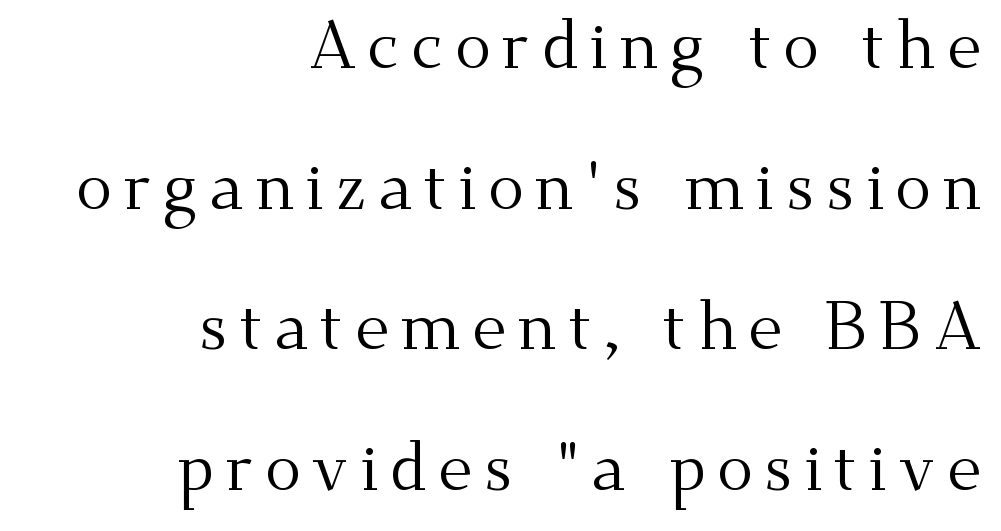
Q: Is the text bold? A: No.
Q: Is the text italic (slanted)? A: No, it is upright.
Q: Is the typeface a serif or a sans-serif typeface? A: Serif.
Q: Is the text underlined? A: No.
Q: How is the paragraph aligned? A: Right-aligned.
Q: Is the spacing between lines tight, normal or loose? A: Loose.
Q: Width (condensed, normal, or wide)? A: Normal.
Q: Stroke contrast? A: Medium.
Q: x-height? A: Small.
Q: Monospaced? A: No.
